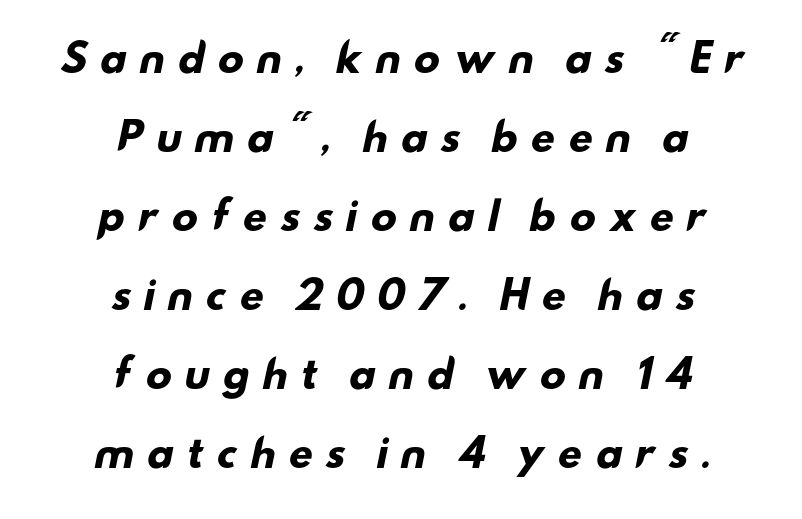
Q: Is the text bold? A: Yes.
Q: Is the typeface a serif or a sans-serif typeface? A: Sans-serif.
Q: Is the text underlined? A: No.
Q: How is the paragraph aligned? A: Centered.
Q: Is the spacing between letters normal or unusually wide? A: Unusually wide.
Q: Is the spacing between lines tight, normal or loose? A: Loose.
Q: Width (condensed, normal, or wide)? A: Wide.
Q: Stroke contrast? A: Low.
Q: x-height? A: Small.
Q: Monospaced? A: No.
